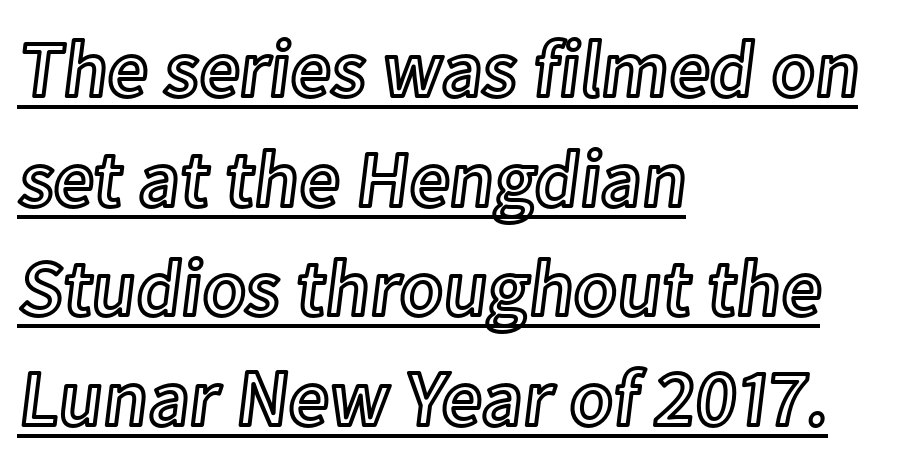
Q: Is the text italic (slanted)? A: Yes.
Q: Is the text underlined? A: Yes.
Q: How is the paragraph aligned? A: Left-aligned.
Q: Is the spacing between letters normal or unusually wide? A: Normal.
Q: Is the spacing between lines tight, normal or loose? A: Normal.
Q: Width (condensed, normal, or wide)? A: Normal.
Q: x-height? A: Medium.
Q: Monospaced? A: No.
